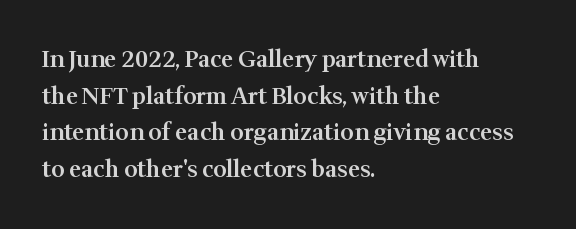
The type is set solid horizontally, with unmodified tracking. Visually the block forms a straight wall on the left and a jagged coastline on the right. Does the lettering tilt? It doesn't — this is upright. Baseline-to-baseline distance is the conventional proportion of letter height. Anything drawn beneath the words? Only blank space.
